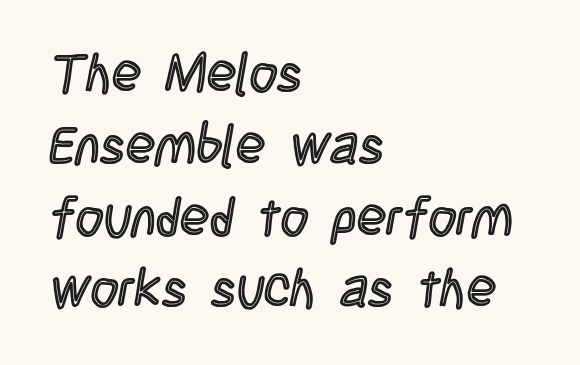
Whoever set this chose a conventional vertical rhythm. You could not count columns in this text — the font is proportionally spaced. A typesetter would call this zero additional tracking. The passage shown is not underscored anywhere. If you drew a ruler down the left edge, every line would touch it.
